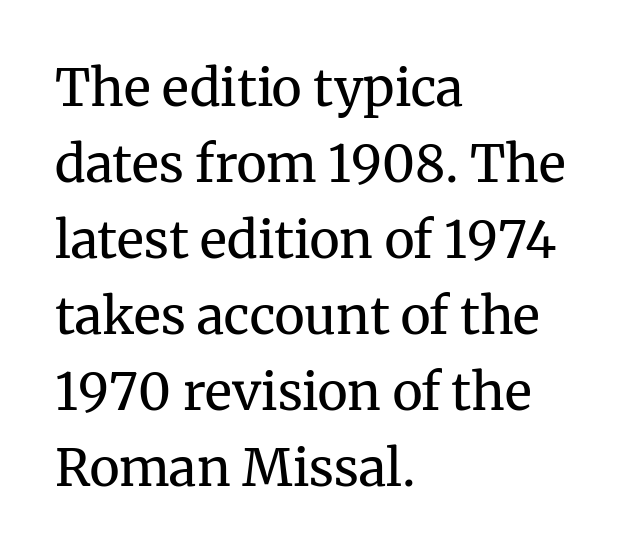
The image shows 51 px regular-weight serif type, upright; set left-aligned, normal line spacing (1.49x), normal letter spacing, not underlined; medium stroke contrast and a medium x-height.
